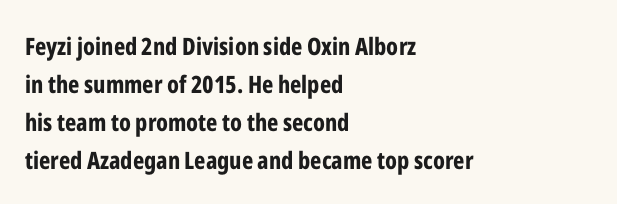
Q: Is the text bold? A: Yes.
Q: Is the text italic (slanted)? A: No, it is upright.
Q: Is the text underlined? A: No.
Q: How is the paragraph aligned? A: Left-aligned.
Q: Is the spacing between letters normal or unusually wide? A: Normal.
Q: Is the spacing between lines tight, normal or loose? A: Normal.
